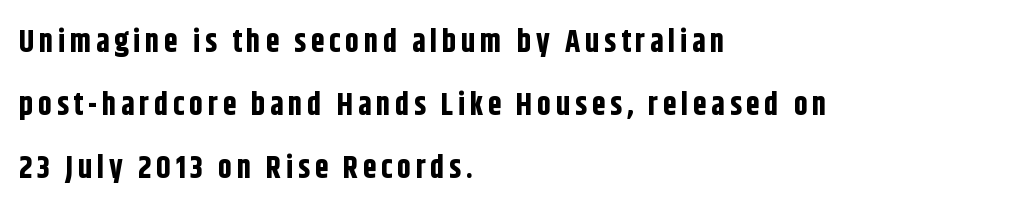
The image shows 31 px bold, condensed sans-serif type, upright; set left-aligned, loose line spacing (2.04x), not underlined; low stroke contrast and a large x-height.
